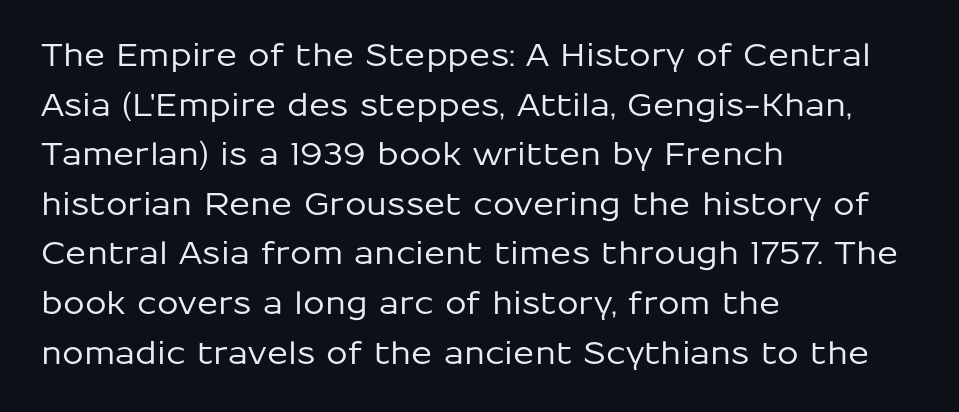
{"serif": "no", "italic": "no", "width": "normal", "stroke_contrast": "low", "x_height": "medium", "monospaced": "no", "underline": "no", "align": "left", "line_spacing": "normal", "line_spacing_ratio": 1.6, "letter_spacing": "normal", "letter_spacing_em": 0.0, "glyph_px": 31}
